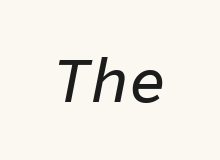
The image shows 63 px text type, italic (leaning right), monospaced; set normal letter spacing, not underlined; low stroke contrast and a medium x-height.
